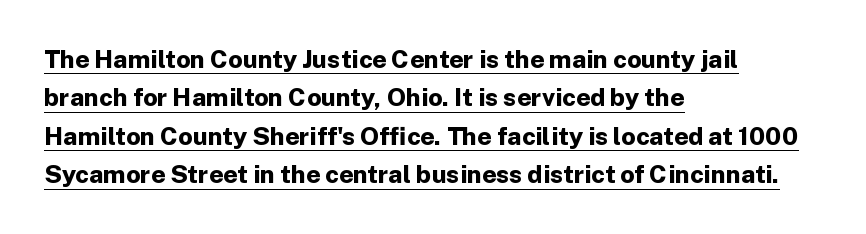
Q: Is the text bold? A: Yes.
Q: Is the text italic (slanted)? A: No, it is upright.
Q: Is the text underlined? A: Yes.
Q: How is the paragraph aligned? A: Left-aligned.
Q: Is the spacing between letters normal or unusually wide? A: Normal.
Q: Is the spacing between lines tight, normal or loose? A: Normal.
